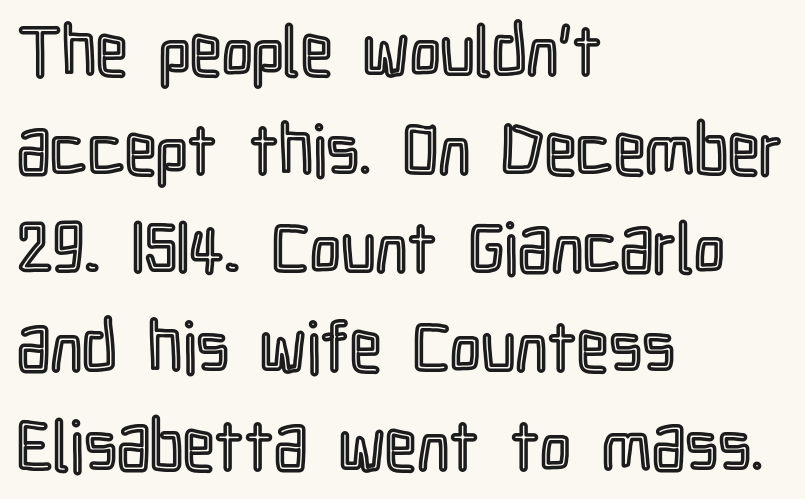
Posture: upright roman. Does the copy run flush right? No — it runs flush left. The space between consecutive lines is moderate. The type is set solid horizontally, with unmodified tracking.
